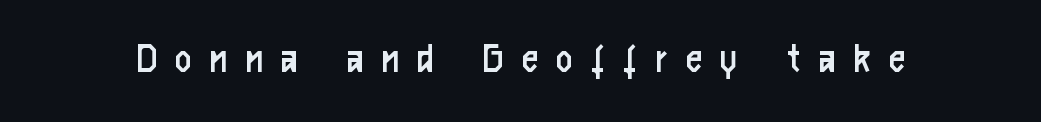
Characters remain perfectly vertical along every line. Nope, no serifs anywhere on these letters. Think standard paragraph weight, or any step lighter than that. Type without underlining. Proportional: the letters do not fall into vertical columns.
